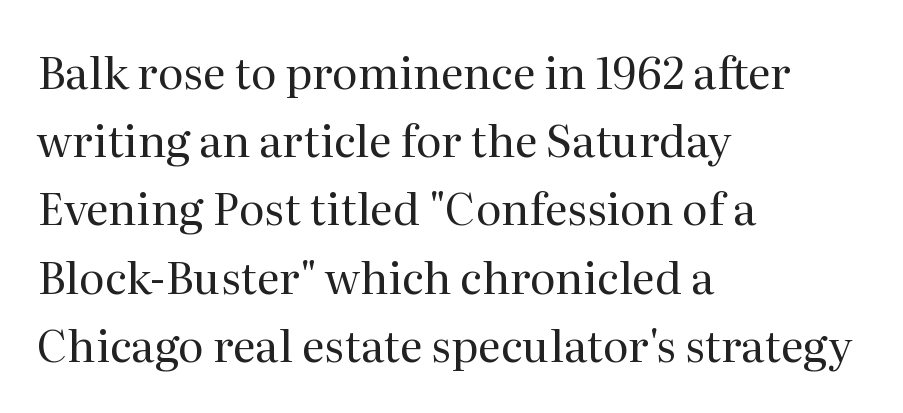
The image shows 44 px regular-weight serif type, upright; set left-aligned, normal line spacing (1.55x), normal letter spacing, not underlined; medium stroke contrast and a medium x-height.
